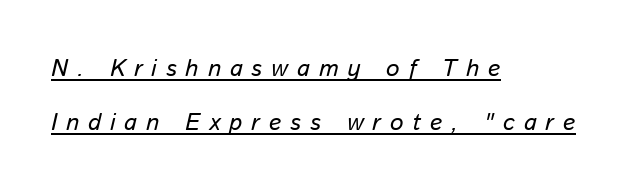
The letters are slanted; this is an italic face. Quick note: interline space is abundant. The passage shown has open, widely tracked lettering throughout. The rendering uses the underline text-decoration.
